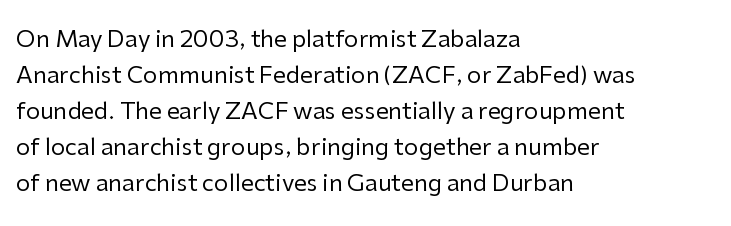
Nothing unusual about the tracking: characters are spaced as the font intends. The typesetter chose a ragged-right arrangement here. Vertical strokes here are truly vertical. In terms of leading, this rendering sits right in the middle.
